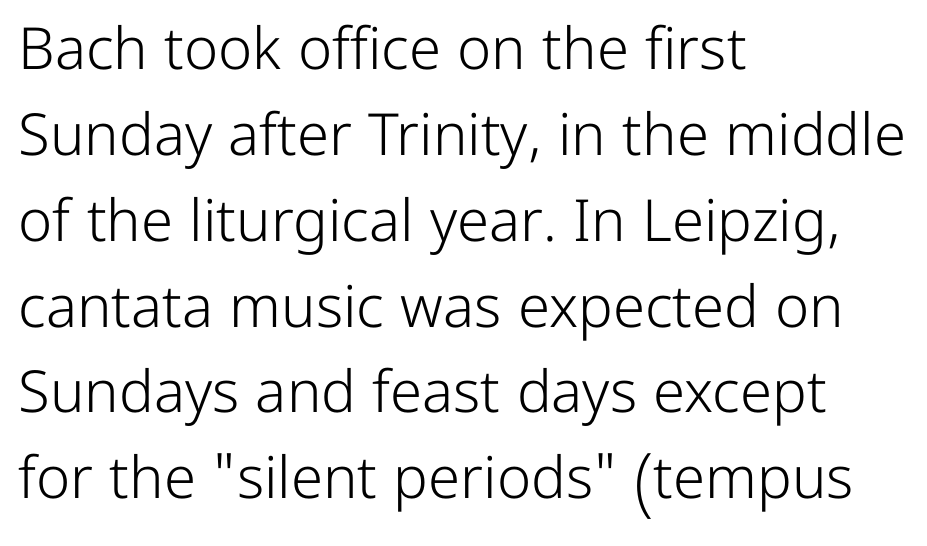
The image shows 58 px light sans-serif type, upright; set left-aligned, normal line spacing (1.48x), normal letter spacing, not underlined; low stroke contrast and a medium x-height.
